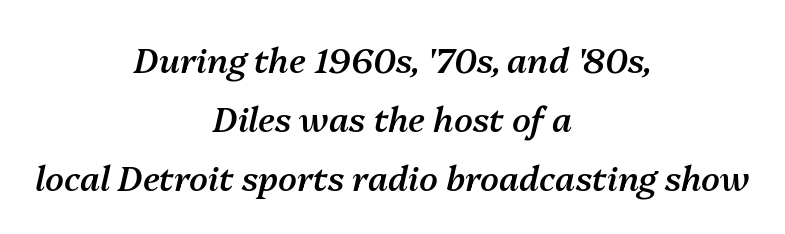
Look at the tracking — it's just the regular setting, nothing added. The passage shown is typed in a proportional face where columns would drift. If you drew a line through each stem, it would be angled. The space directly below the letters is spotless. The typesetting leans somewhat heavy: a semibold. Each line is balanced around a shared central axis.
